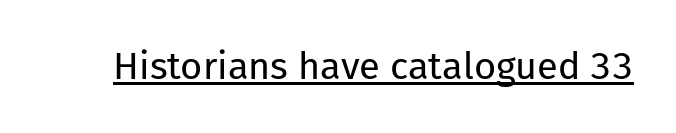
{"serif": "no", "italic": "no", "bold": "no", "weight": "regular", "width": "normal", "stroke_contrast": "low", "x_height": "medium", "monospaced": "no", "underline": "yes", "letter_spacing": "normal", "letter_spacing_em": 0.0, "glyph_px": 38}
